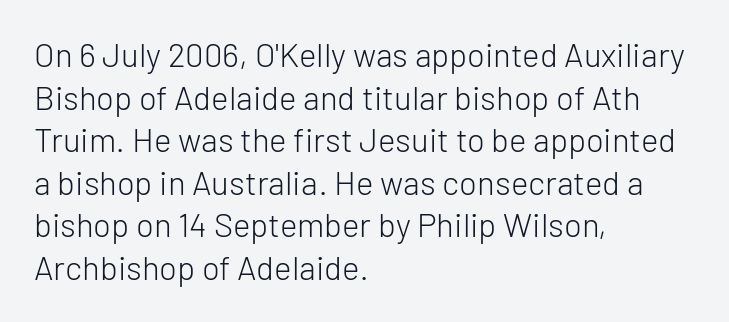
This is not heavy type; no bold has been used. No extra tracking has been applied to these lines. Lines of text with bare space underneath. The letters stand upright; this is a roman face. The paragraph shown leans on its left margin. Does the type have serifs? No, each stem ends abruptly.
